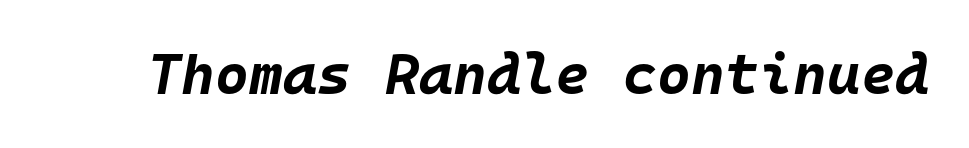
Q: Is the text bold? A: Yes.
Q: Is the text italic (slanted)? A: Yes, it leans right by about 10 degrees.
Q: Is the text underlined? A: No.
Q: Is the spacing between letters normal or unusually wide? A: Normal.
Q: Width (condensed, normal, or wide)? A: Normal.
Q: Stroke contrast? A: Low.
Q: x-height? A: Large.
Q: Monospaced? A: Yes.
